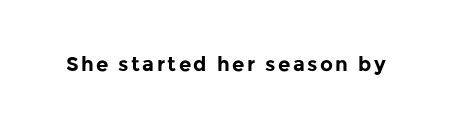
{"italic": "no", "bold": "yes", "underline": "no", "glyph_px": 20}
